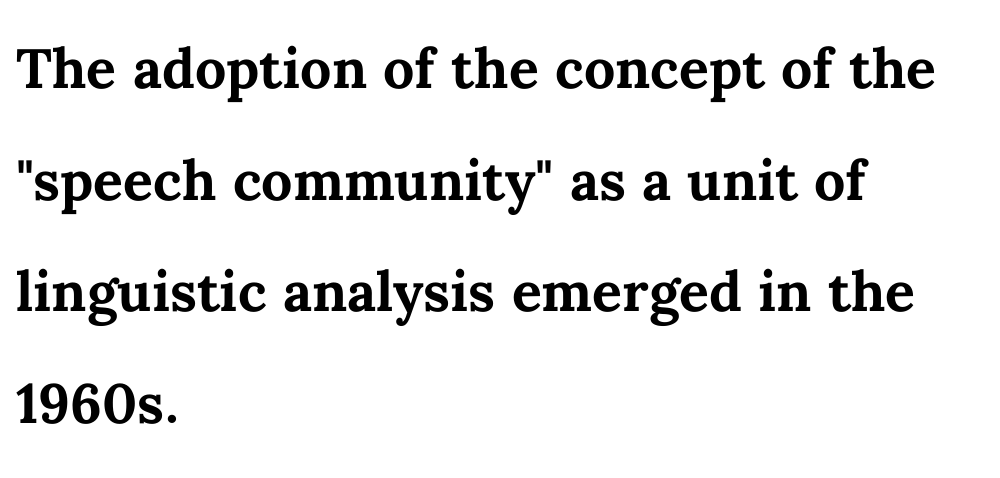
The image shows 74 px semibold type, upright; set left-aligned, normal line spacing (1.51x), normal letter spacing, not underlined; medium stroke contrast and a medium x-height.
